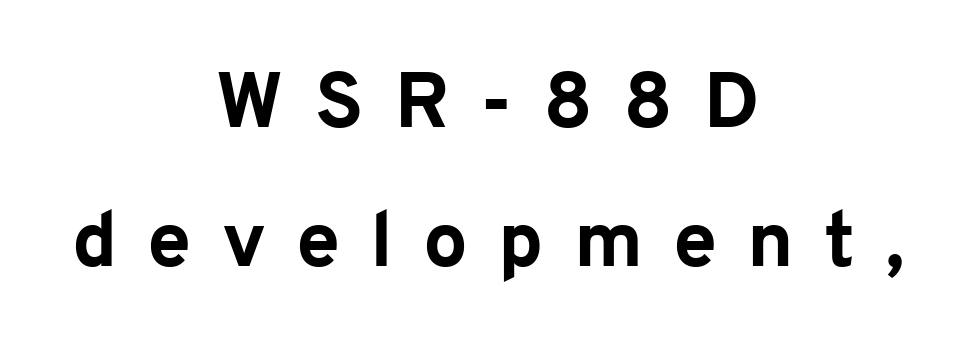
{"serif": "no", "italic": "no", "bold": "yes", "weight": "bold", "width": "normal", "stroke_contrast": "low", "x_height": "medium", "monospaced": "no", "underline": "no", "align": "center", "line_spacing_ratio": 1.76, "letter_spacing": "wide", "letter_spacing_em": 0.38, "glyph_px": 79}
